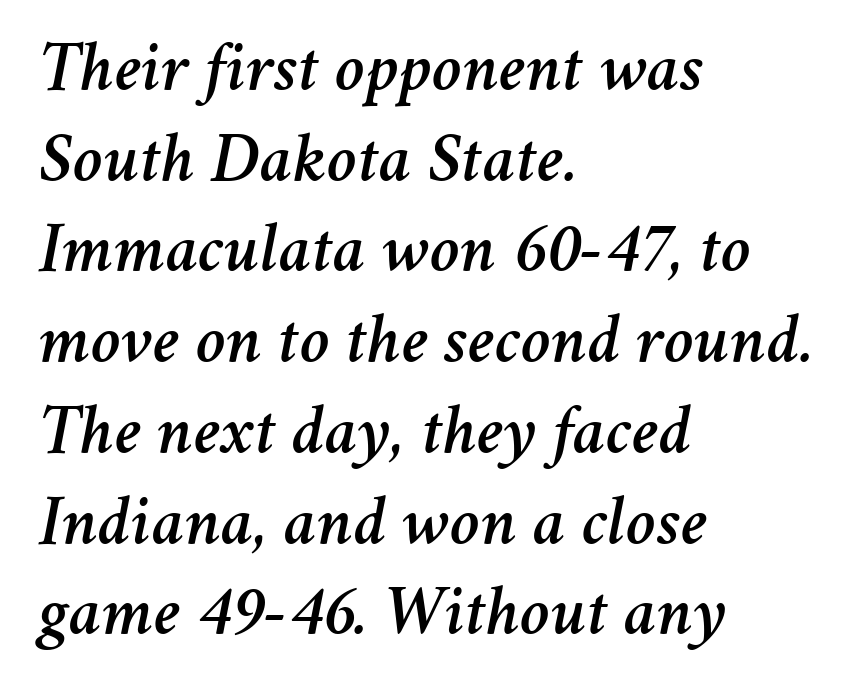
Vertical spacing — default. The type is set solid horizontally, with unmodified tracking. Each letter keeps its own natural width here, so spacing adapts to shape. Nobody drew a line under any word here.
